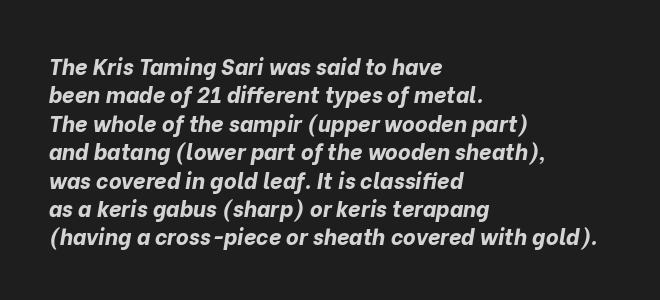
Q: Is the text bold? A: Yes.
Q: Is the text italic (slanted)? A: Yes, it leans right by about 10 degrees.
Q: Is the text underlined? A: No.
Q: How is the paragraph aligned? A: Left-aligned.
Q: Is the spacing between letters normal or unusually wide? A: Normal.
Q: Is the spacing between lines tight, normal or loose? A: Normal.
